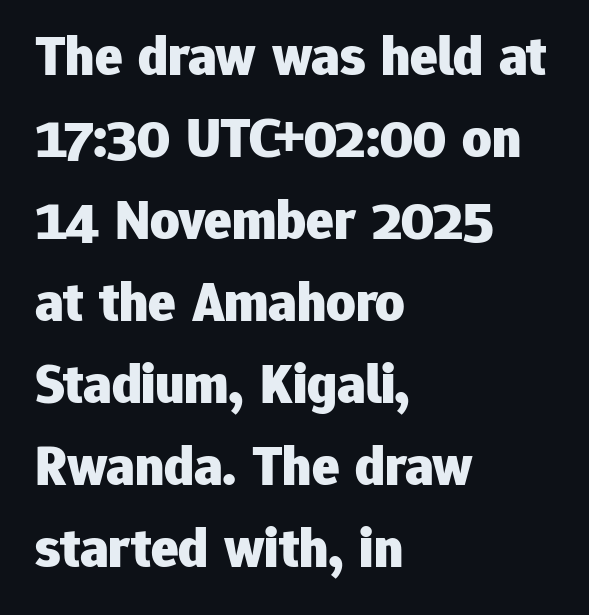
Plenty of ink on the page — the face is bold. Is there any slant? The stems are plumb. Baseline-to-baseline distance is the conventional proportion of letter height. Reading down the block, your eye returns to a fixed left position each line. I'd call this a sans setting — the letters go barefoot.
